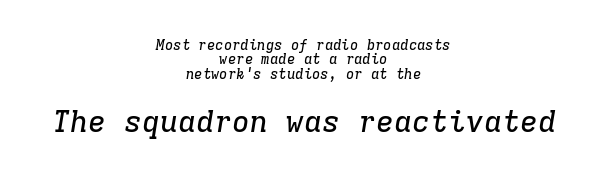
This rendering uses center alignment, leaving both contours irregular but symmetric. How are the letters spaced? Ordinarily, with no added tracking. These two chunks differ in scale, with the bottom chunk taking the larger measure. You could count columns in this text — the font is strictly monospaced.
